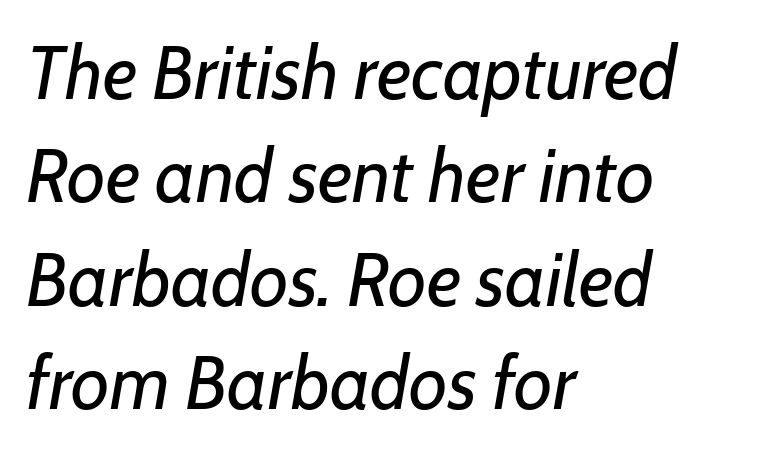
The image shows 75 px regular-weight type, italic (leaning right); set left-aligned, normal line spacing (1.38x), normal letter spacing, not underlined; low stroke contrast and a medium x-height.
